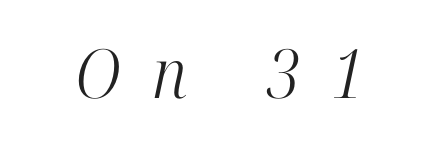
Q: Is the text bold? A: No.
Q: Is the text italic (slanted)? A: Yes, it leans right by about 12 degrees.
Q: Is the typeface a serif or a sans-serif typeface? A: Serif.
Q: Is the text underlined? A: No.
Q: How is the paragraph aligned? A: Centered.
Q: Is the spacing between letters normal or unusually wide? A: Unusually wide.
Q: Width (condensed, normal, or wide)? A: Condensed.
Q: Stroke contrast? A: High.
Q: x-height? A: Medium.
Q: Monospaced? A: No.
